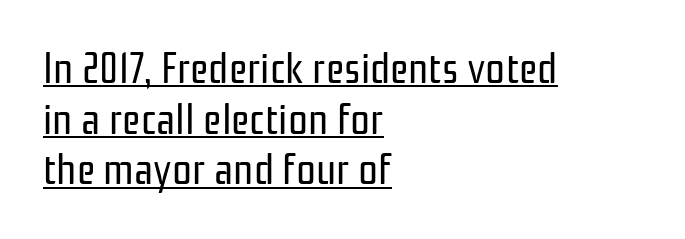
Serif or sans? Sans — the stroke terminals are bare. The glyphs are accompanied by a horizontal stroke just below them. Horizontal bands of white between lines are thin slivers. A light-to-regular cut is what we see here.
